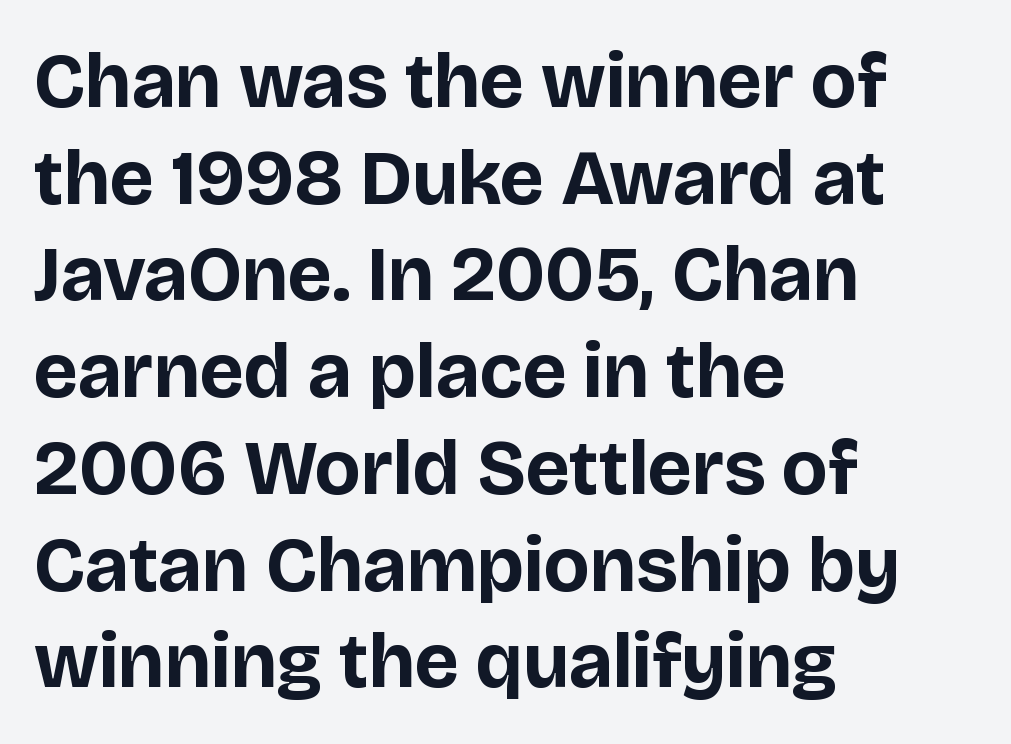
Visually the block forms a straight wall on the left and a jagged coastline on the right. The letterforms sit shoulder to shoulder at normal distance. Each letter keeps its own natural width here, so spacing adapts to shape. A bare baseline throughout the passage. A typesetter would label this face a sans. The font's upright variant was chosen for this text.
